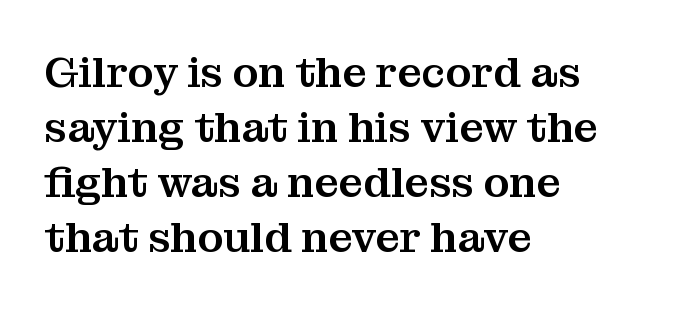
The rag falls on the right side of this text block. Italic? Not at all — the glyphs are vertical. The horizontal fit of the characters is conventional and even. Proportional: the letters do not fall into vertical columns. The characters display serif detailing at their extremities.
